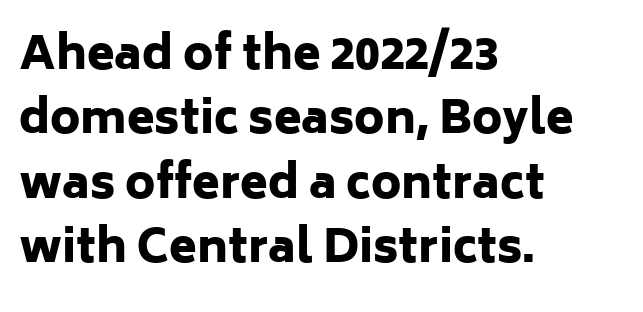
Q: Is the text bold? A: Yes.
Q: Is the text italic (slanted)? A: No, it is upright.
Q: Is the typeface a serif or a sans-serif typeface? A: Sans-serif.
Q: Is the text underlined? A: No.
Q: How is the paragraph aligned? A: Left-aligned.
Q: Is the spacing between letters normal or unusually wide? A: Normal.
Q: Is the spacing between lines tight, normal or loose? A: Normal.
Q: Width (condensed, normal, or wide)? A: Normal.
Q: Stroke contrast? A: Low.
Q: x-height? A: Medium.
Q: Monospaced? A: No.
